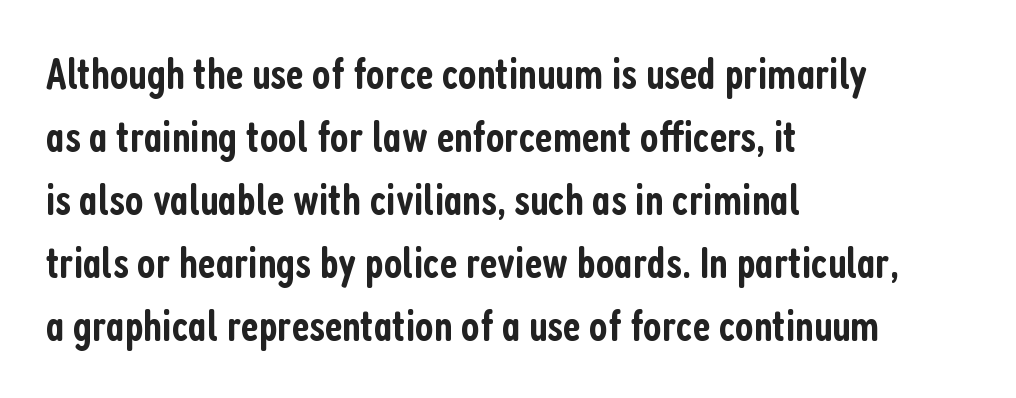
The image shows 44 px semibold, condensed sans-serif type, upright; set left-aligned, normal line spacing (1.43x), normal letter spacing, not underlined; low stroke contrast and a medium x-height.
